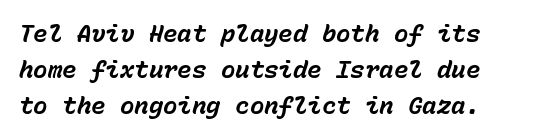
{"italic": "yes", "lean": "right", "slant_degrees": 15, "bold": "yes", "underline": "no", "line_spacing": "normal", "line_spacing_ratio": 1.5, "letter_spacing": "normal", "letter_spacing_em": 0.0, "glyph_px": 24}
